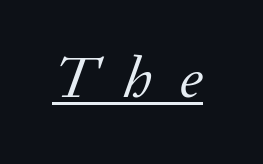
Unlike a clean sans, this face finishes its strokes with serifs. Think standard paragraph weight, or any step lighter than that. Compared with ordinary roman type, these characters are visibly tilted. Note the varied advance widths — an 'i' is clearly narrower than an 'm'. The sample's only ornament is a line tracing under the words.
